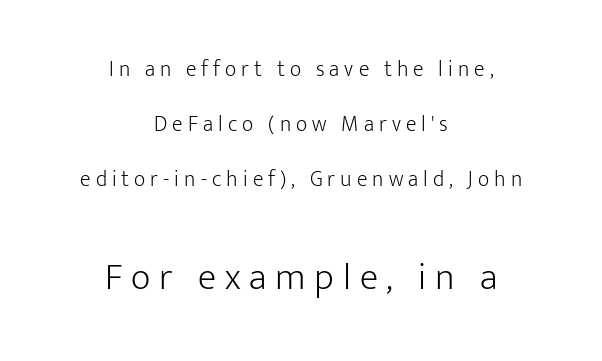
The image shows 38 px light sans-serif type, upright; set centered, loose line spacing (2.49x), unusually wide letter spacing (+0.23 em), not underlined; the second (bottom) block is 1.73x larger; low stroke contrast and a medium x-height.
